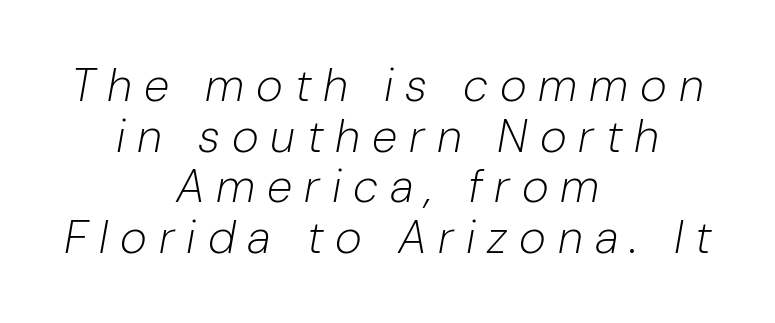
Q: Is the text bold? A: No.
Q: Is the text italic (slanted)? A: Yes, it leans right by about 10 degrees.
Q: Is the text underlined? A: No.
Q: How is the paragraph aligned? A: Centered.
Q: Is the spacing between letters normal or unusually wide? A: Unusually wide.
Q: Is the spacing between lines tight, normal or loose? A: Tight.
Q: Width (condensed, normal, or wide)? A: Normal.
Q: Stroke contrast? A: Low.
Q: x-height? A: Medium.
Q: Monospaced? A: No.
